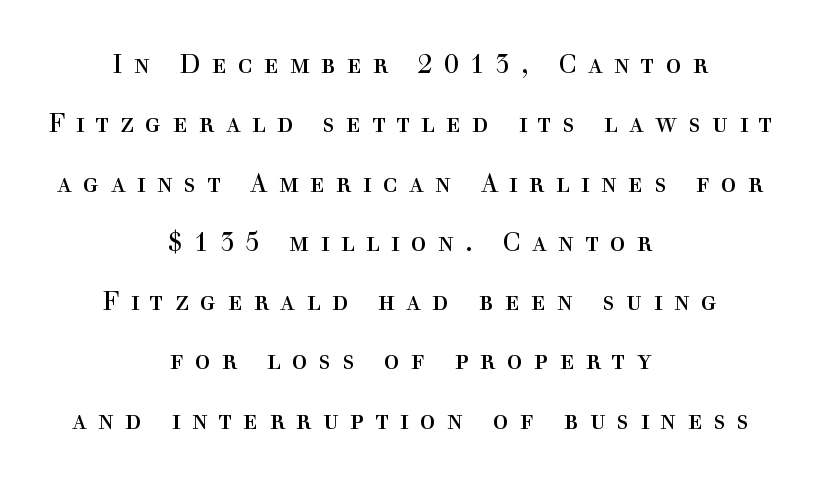
Q: Is the text bold? A: No.
Q: Is the text italic (slanted)? A: No, it is upright.
Q: Is the text underlined? A: No.
Q: How is the paragraph aligned? A: Centered.
Q: Is the spacing between letters normal or unusually wide? A: Unusually wide.
Q: Is the spacing between lines tight, normal or loose? A: Loose.
